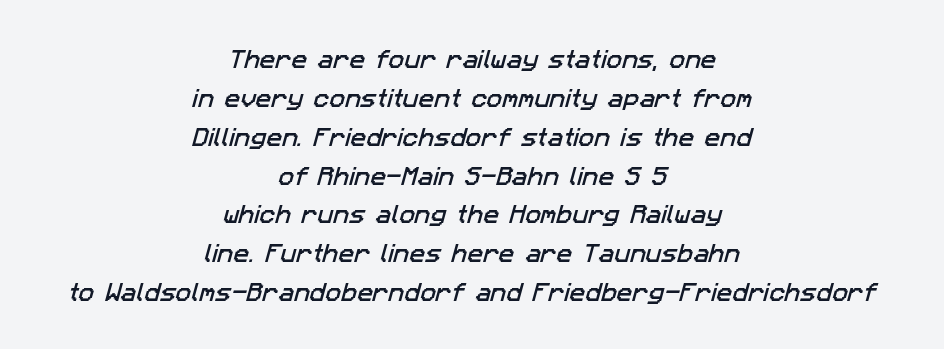
Spacing between characters is what you'd get straight out of the box. The zone under the glyphs is completely vacant. Alignment: centered.
